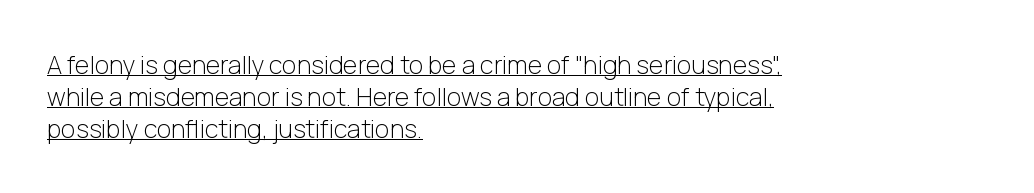
The image shows 25 px text type, upright; set left-aligned, normal line spacing (1.28x), normal letter spacing, underlined.
